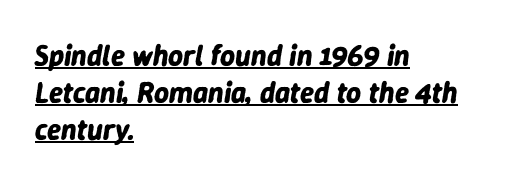
Q: Is the text bold? A: Yes.
Q: Is the text italic (slanted)? A: Yes, it leans right by about 9 degrees.
Q: Is the text underlined? A: Yes.
Q: How is the paragraph aligned? A: Left-aligned.
Q: Is the spacing between letters normal or unusually wide? A: Normal.
Q: Is the spacing between lines tight, normal or loose? A: Normal.
Q: Width (condensed, normal, or wide)? A: Normal.
Q: Stroke contrast? A: Low.
Q: x-height? A: Medium.
Q: Monospaced? A: No.
